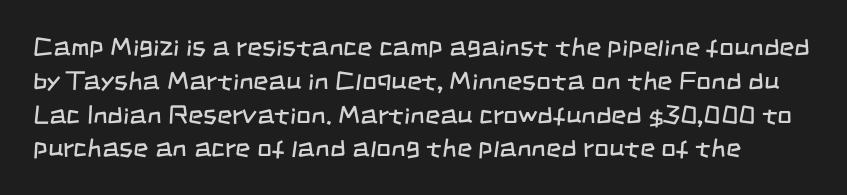
Vertical spacing — default. Nothing heavy about these letters — not bold at all. The foot of each line stays bare and open. There is no visible air inserted between adjacent glyphs.
